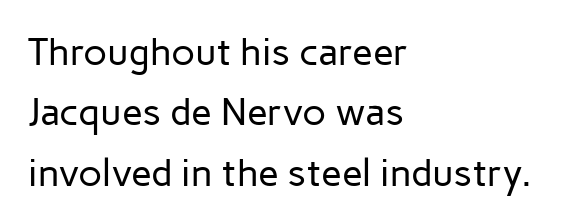
A typesetter would call this proportional, since set widths differ per character. Serif or sans? Sans — the stroke terminals are bare. Visually the block forms a straight wall on the left and a jagged coastline on the right. Honestly, there is no underline to notice here at all. The specimen reads as upright at a glance.
